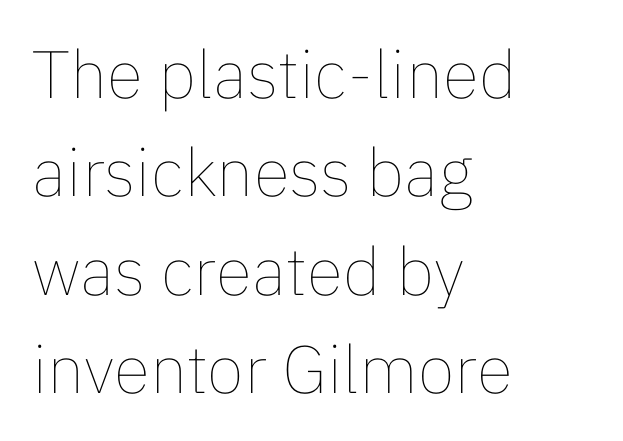
A typesetter would call this proportional, since set widths differ per character. The strokes carry an ordinary text weight at most. Short note: letters normally spaced. Short and long lines alike share a common starting point at left.
